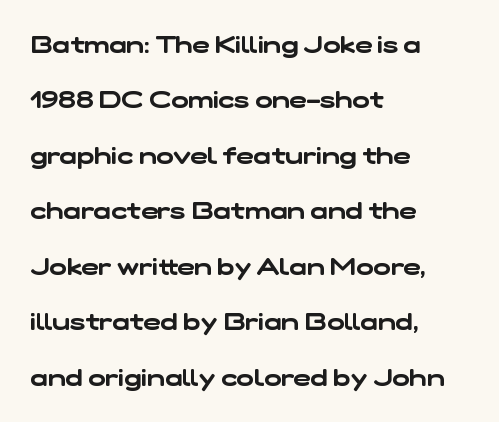
The image shows 23 px text type; set left-aligned, loose line spacing (2.41x), normal letter spacing, not underlined.
